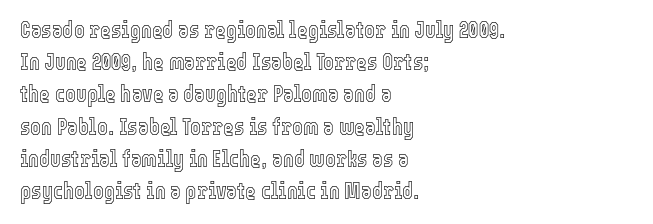
Does the leading feel generous? No, just average. The paragraph shown leans on its left margin. The string is rendered with underlining switched off. Here the glyphs are tracked normally, forming tight word shapes. The font's upright variant was chosen for this text.
